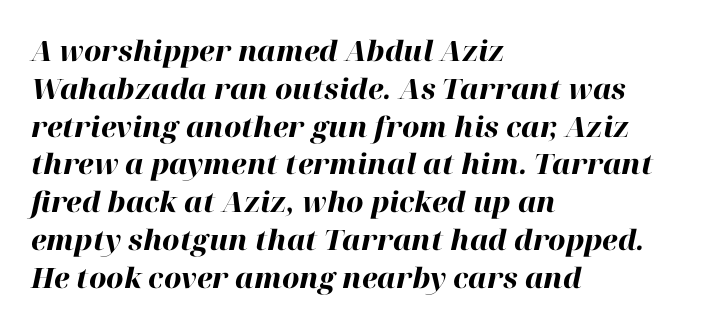
Q: Is the text bold? A: Yes.
Q: Is the text italic (slanted)? A: Yes, it leans right by about 12 degrees.
Q: Is the text underlined? A: No.
Q: How is the paragraph aligned? A: Left-aligned.
Q: Is the spacing between letters normal or unusually wide? A: Normal.
Q: Is the spacing between lines tight, normal or loose? A: Normal.
Q: Width (condensed, normal, or wide)? A: Normal.
Q: Stroke contrast? A: High.
Q: x-height? A: Medium.
Q: Monospaced? A: No.
